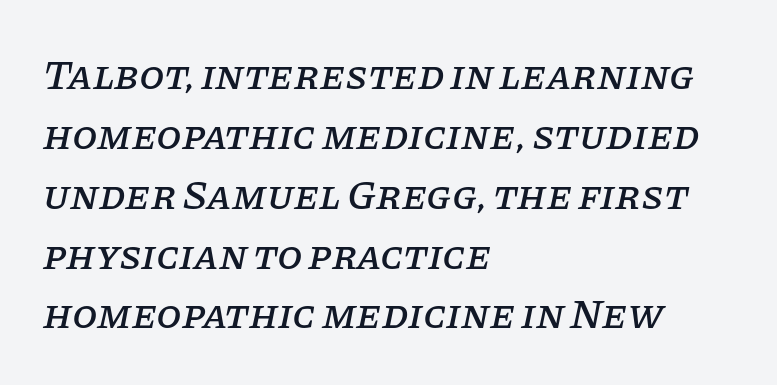
The image shows 41 px serif type, italic (leaning right); set left-aligned, normal line spacing (1.46x), normal letter spacing, not underlined; low stroke contrast and a large x-height.
